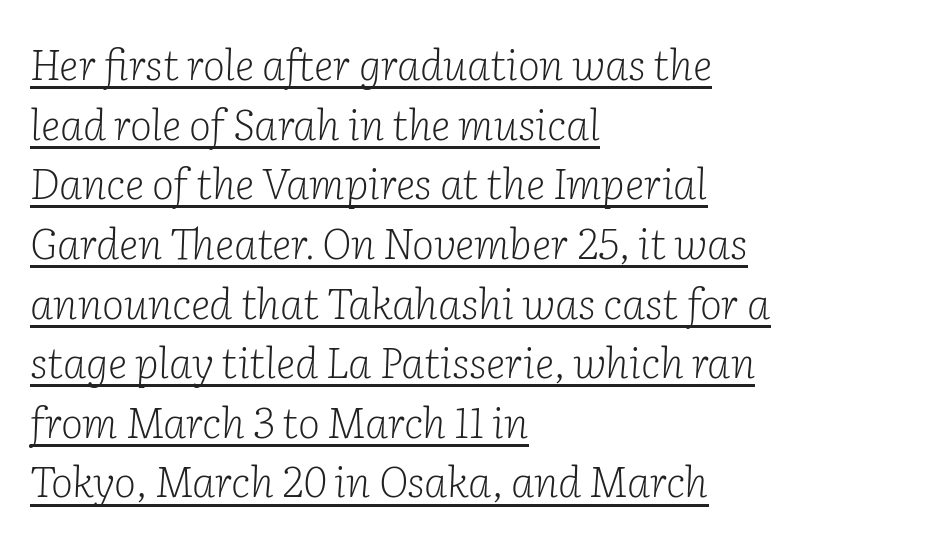
The image shows 42 px light serif type, italic (leaning right); set left-aligned, normal line spacing (1.42x), normal letter spacing, underlined; low stroke contrast and a medium x-height.
